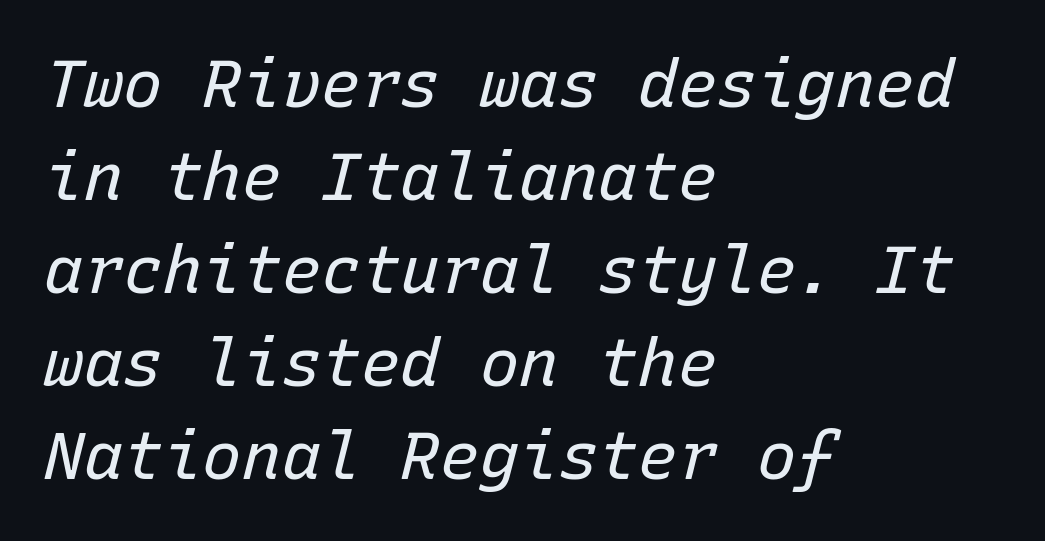
The image shows 66 px regular-weight type, italic (leaning right), monospaced; set left-aligned, normal line spacing (1.41x), normal letter spacing, not underlined; low stroke contrast and a medium x-height.
